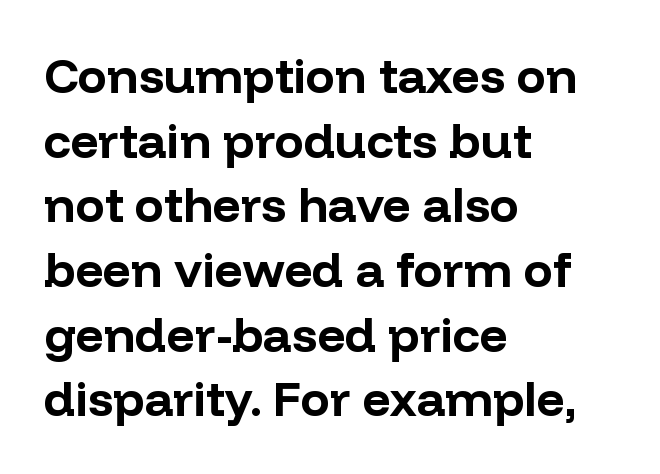
Italic? Not at all — the glyphs are vertical. Words appear dense and cohesive because spacing is normal. Check under the words: just untouched page. Each letter keeps its own natural width here, so spacing adapts to shape.
